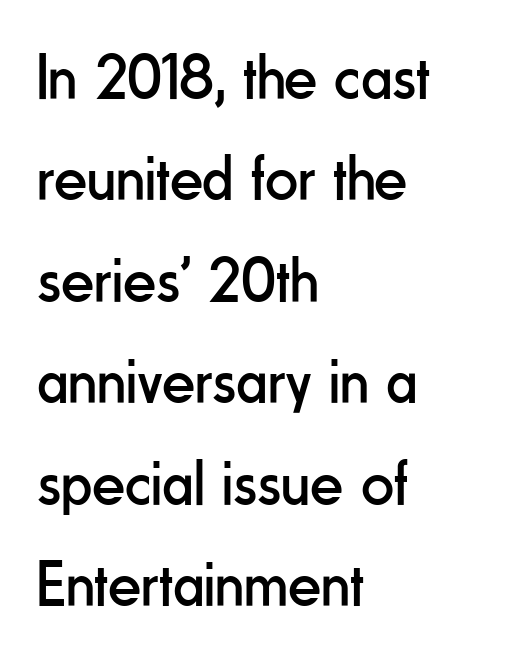
If you drew a ruler down the left edge, every line would touch it. Each row of text sits above clean, open space. The passage shown is typed in a proportional face where columns would drift. Evenly set lines give the paragraph a standard silhouette. The letters stand straight up with perfectly vertical stems. The rendering shows plain stroke endings on the letterforms — a sans-serif design.
